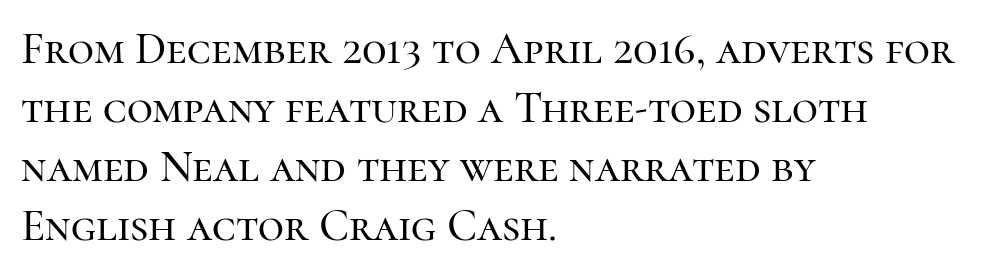
Any mark beneath the type? The region is blank. Left-aligned paragraph, ragged on the right. Note the varied advance widths — an 'i' is clearly narrower than an 'm'. The passage shown is typeset with a serif family. This sample uses plain, unmodified letter spacing.
